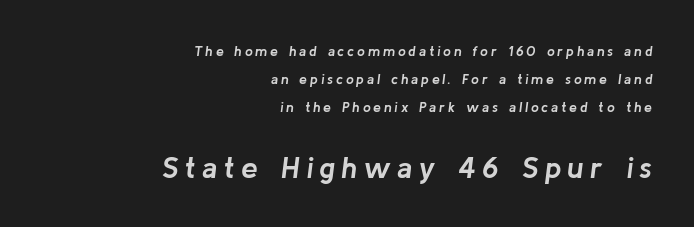
{"italic": "yes", "lean": "right", "slant_degrees": 8, "bold": "yes", "weight": "semibold", "width": "normal", "stroke_contrast": "low", "x_height": "medium", "monospaced": "no", "underline": "no", "align": "right", "line_spacing": "loose", "line_spacing_ratio": 1.99, "letter_spacing": "wide", "letter_spacing_em": 0.2, "larger_block": "second", "size_ratio": 2.14, "glyph_px": 30}
